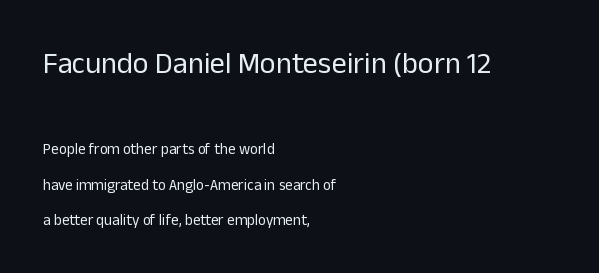
{"serif": "no", "italic": "no", "bold": "no", "weight": "regular", "width": "normal", "stroke_contrast": "low", "x_height": "medium", "monospaced": "no", "underline": "no", "align": "left", "line_spacing": "loose", "line_spacing_ratio": 2.39, "letter_spacing": "normal", "letter_spacing_em": 0.0, "larger_block": "first", "size_ratio": 2.0, "glyph_px": 30}
